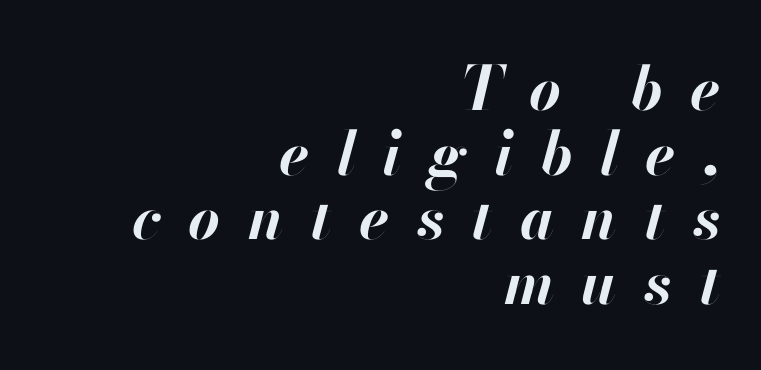
In CSS terms this would be text-align: right. The glyphs have the mass of a bold cut. Quick note: underline off. Is there much room between lines? No — they nearly touch. Caption: expanded tracking, letters set apart.
